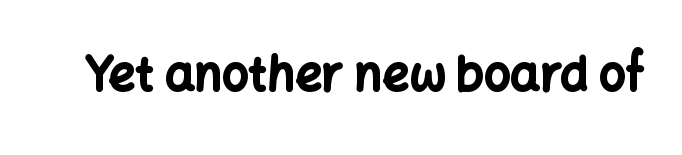
The image shows 47 px bold sans-serif type, upright; set normal letter spacing, not underlined; low stroke contrast and a medium x-height.
